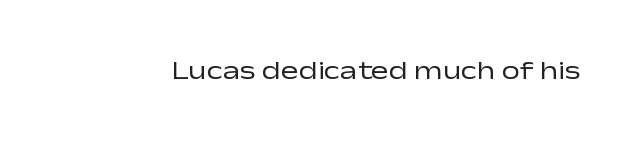
A roman cut, with each character standing at attention. Decoration check: the copy has no underline. The gaps between neighbouring characters are ordinary and unremarkable. Bold? No — there's no thickening of the strokes.
